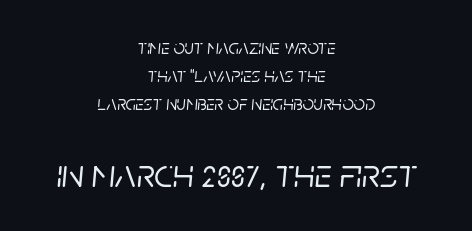
The image shows 41 px text type, italic (leaning right); set centered, normal line spacing (1.39x), normal letter spacing, not underlined; the second (bottom) block is 2.05x larger; low stroke contrast and a large x-height.
